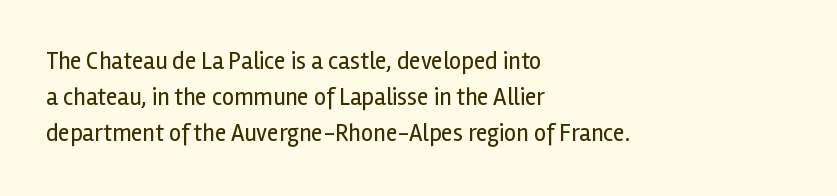
{"italic": "no", "bold": "no", "underline": "no", "align": "left", "line_spacing": "normal", "line_spacing_ratio": 1.51, "letter_spacing": "normal", "letter_spacing_em": 0.0, "glyph_px": 24}
